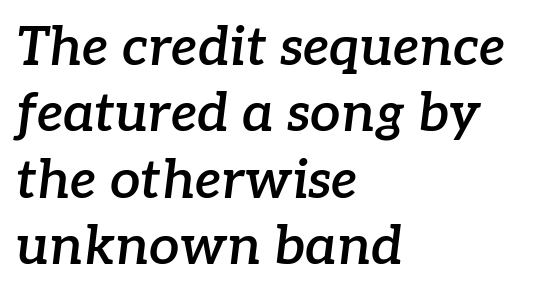
Q: Is the text bold? A: Semi-bold.
Q: Is the text italic (slanted)? A: Yes, it leans right by about 7 degrees.
Q: Is the typeface a serif or a sans-serif typeface? A: Serif.
Q: Is the text underlined? A: No.
Q: How is the paragraph aligned? A: Left-aligned.
Q: Is the spacing between letters normal or unusually wide? A: Normal.
Q: Width (condensed, normal, or wide)? A: Normal.
Q: Stroke contrast? A: Low.
Q: x-height? A: Medium.
Q: Monospaced? A: No.
